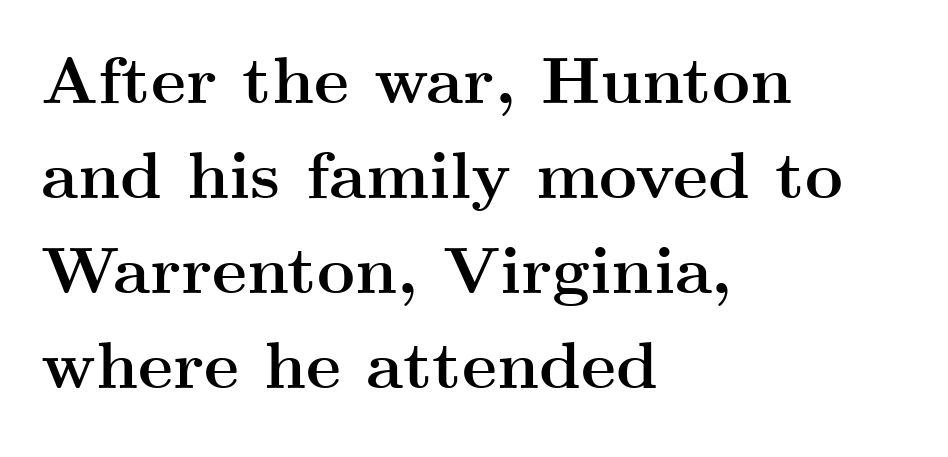
{"serif": "yes", "italic": "no", "bold": "yes", "weight": "semibold", "width": "wide", "stroke_contrast": "medium", "x_height": "small", "monospaced": "no", "underline": "no", "align": "left", "line_spacing": "normal", "line_spacing_ratio": 1.44, "letter_spacing": "normal", "letter_spacing_em": 0.0, "glyph_px": 66}
